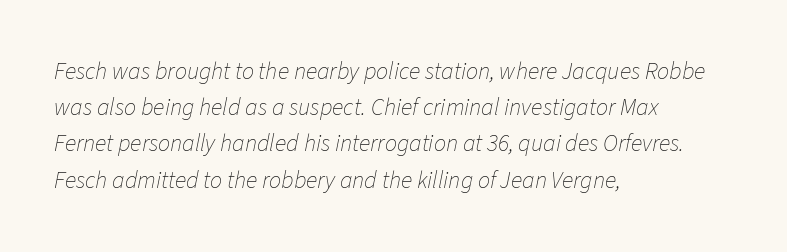
{"italic": "yes", "lean": "right", "slant_degrees": 11, "bold": "no", "underline": "no", "align": "left", "line_spacing": "normal", "line_spacing_ratio": 1.51, "letter_spacing": "normal", "letter_spacing_em": 0.0, "glyph_px": 24}
